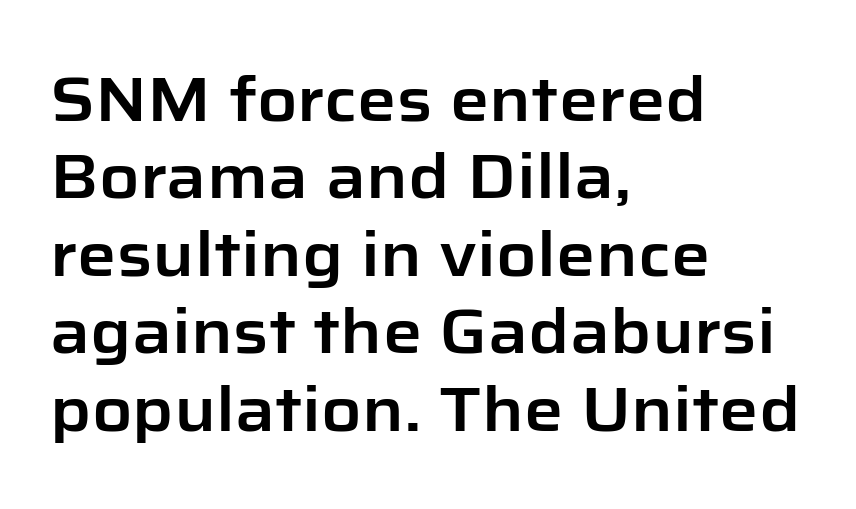
The image shows 62 px sans-serif type, upright; set left-aligned, normal line spacing (1.25x), normal letter spacing, not underlined; low stroke contrast and a medium x-height.
